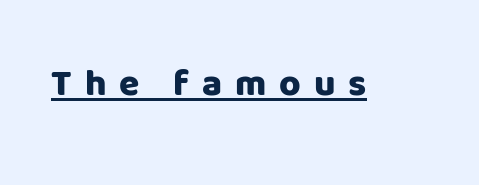
The image shows 37 px heavy sans-serif type, upright; set unusually wide letter spacing (+0.35 em), underlined; low stroke contrast and a large x-height.
